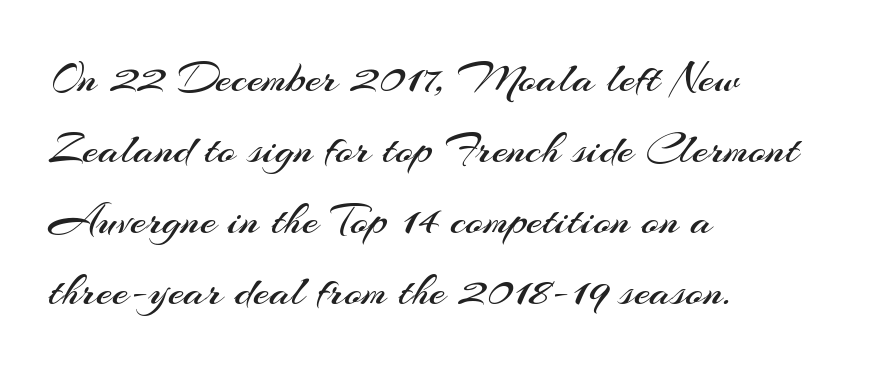
{"serif": "no", "bold": "no", "weight": "regular", "width": "normal", "stroke_contrast": "medium", "x_height": "small", "monospaced": "no", "underline": "no", "align": "left", "line_spacing": "normal", "line_spacing_ratio": 1.54, "letter_spacing": "normal", "letter_spacing_em": 0.0, "glyph_px": 46}
